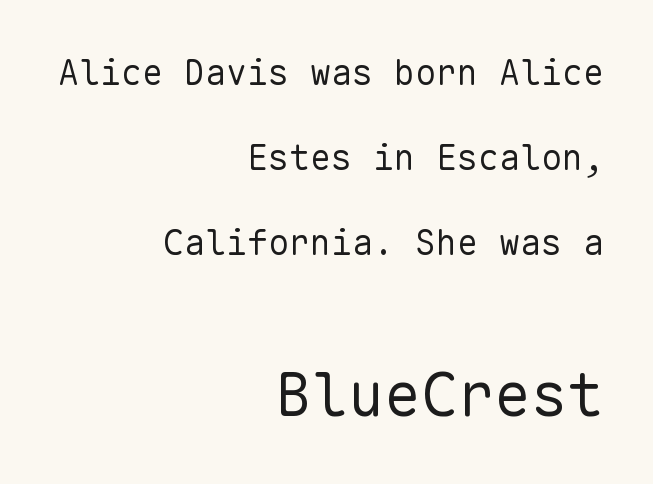
The image shows 61 px regular-weight sans-serif type, upright, monospaced; set right-aligned, loose line spacing (2.43x), normal letter spacing, not underlined; the second (bottom) block is 1.74x larger; low stroke contrast and a medium x-height.
